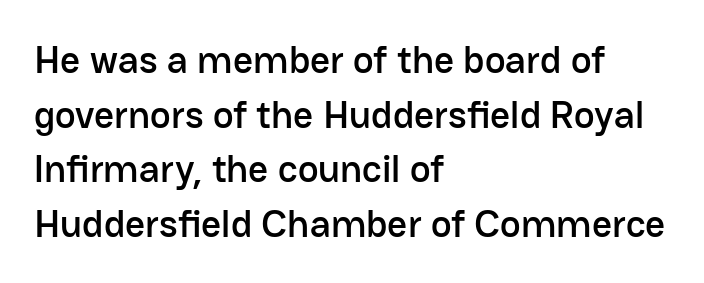
Honestly, the letter spacing is just normal — you wouldn't notice it. The foot of each line stays bare and open. Style check: upright. Here the designer chose a conventional face with non-uniform glyph widths.
